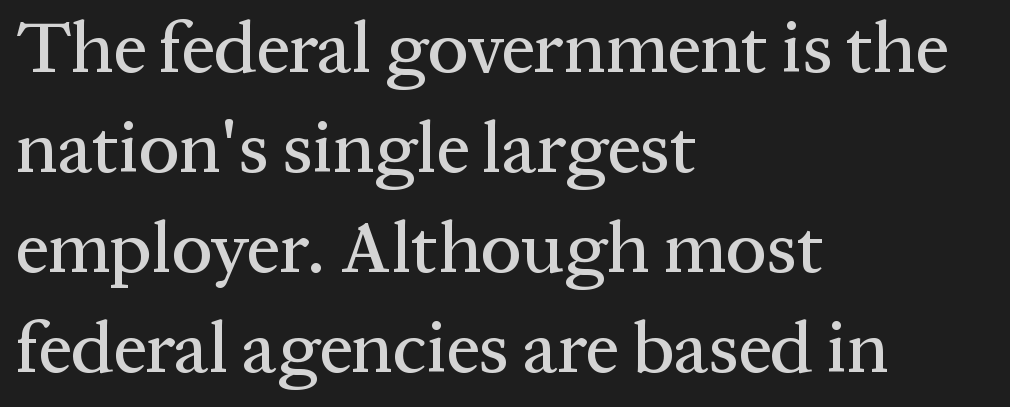
The type sits square on the baseline with zero lean. Honestly, the row spacing looks completely unremarkable. The type is set solid horizontally, with unmodified tracking. Type without underlining.
